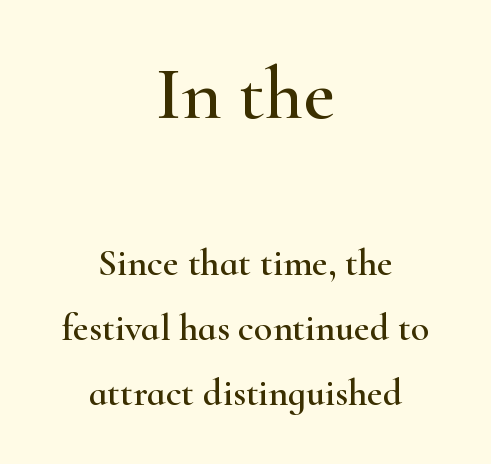
The typeface chosen for these lines features serifs. The line texture is even and compact thanks to regular tracking. Horizontally, the lines are justified to the midpoint only. Any mark beneath the type? The region is blank. Posture: upright roman. The rendering uses natural spacing where letterforms have individual widths.
